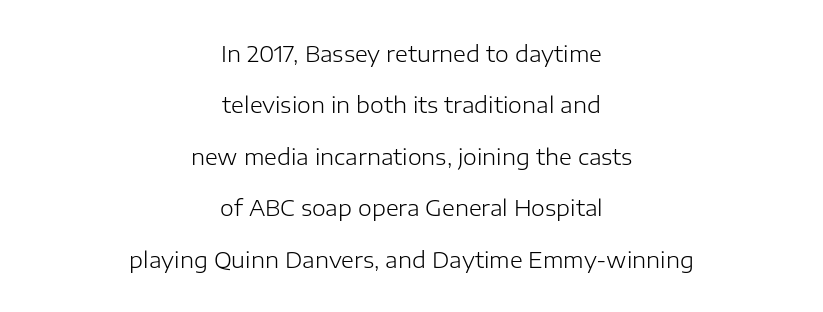
{"italic": "no", "bold": "no", "underline": "no", "align": "center", "line_spacing": "loose", "line_spacing_ratio": 2.34, "letter_spacing": "normal", "letter_spacing_em": 0.0, "glyph_px": 22}
